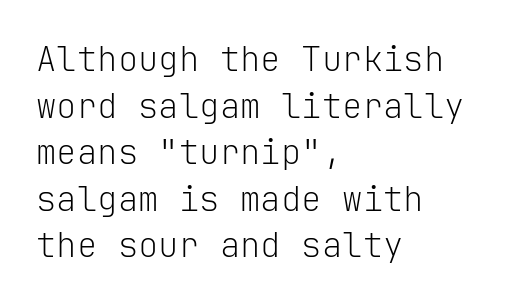
{"serif": "no", "italic": "no", "bold": "no", "weight": "light", "width": "normal", "stroke_contrast": "low", "x_height": "medium", "monospaced": "yes", "underline": "no", "align": "left", "line_spacing": "normal", "line_spacing_ratio": 1.37, "letter_spacing": "normal", "letter_spacing_em": 0.0, "glyph_px": 34}
